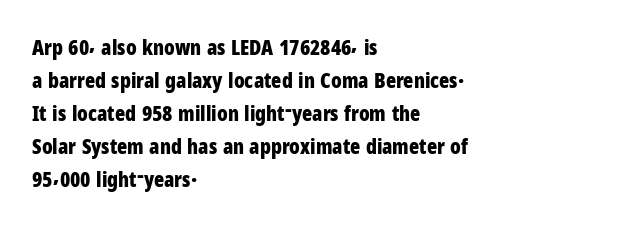
{"italic": "no", "bold": "yes", "underline": "no", "align": "left", "line_spacing": "normal", "line_spacing_ratio": 1.57, "letter_spacing": "normal", "letter_spacing_em": 0.0, "glyph_px": 21}
